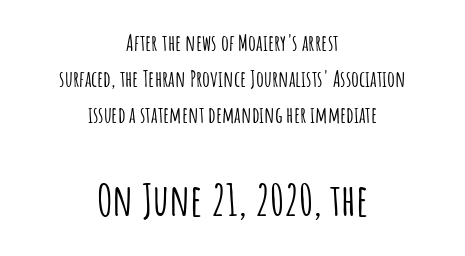
Q: Is the text italic (slanted)? A: No, it is upright.
Q: Is the typeface a serif or a sans-serif typeface? A: Sans-serif.
Q: Is the text underlined? A: No.
Q: How is the paragraph aligned? A: Centered.
Q: Is the spacing between letters normal or unusually wide? A: Normal.
Q: Is the spacing between lines tight, normal or loose? A: Normal.
Q: Which block of text is set in a larger size, the first (top) or the second (bottom)? A: The second (bottom) one.
Q: Width (condensed, normal, or wide)? A: Condensed.
Q: Stroke contrast? A: Low.
Q: x-height? A: Large.
Q: Monospaced? A: No.
